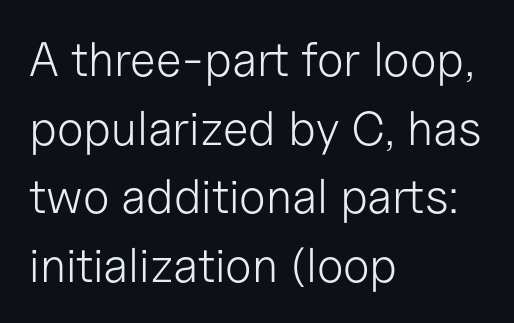
You could not count columns in this text — the font is proportionally spaced. Inter-character spacing is left at the font's built-in metrics. When letters stand straight like this, we call the style roman or upright. Descenders hang freely into open space. Nope, no serifs anywhere on these letters.
